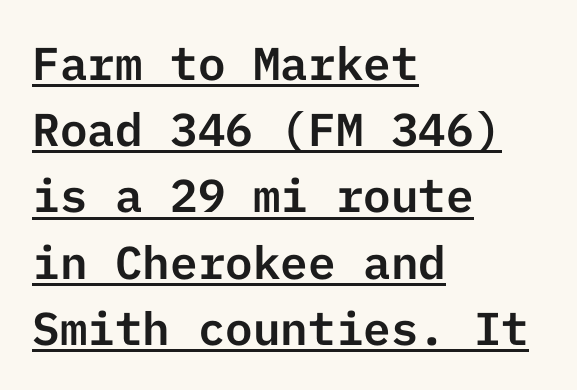
Stroke terminals: plain, sans-serif. Style check: upright. This rendering uses left alignment, leaving the right contour irregular. Students, observe the line beneath the letters — that is underlining.
